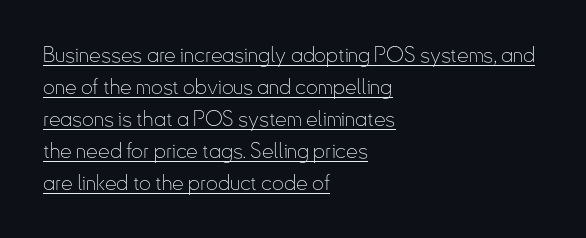
{"italic": "no", "bold": "no", "underline": "yes", "align": "left", "line_spacing": "normal", "line_spacing_ratio": 1.52, "letter_spacing": "normal", "letter_spacing_em": 0.0, "glyph_px": 21}
